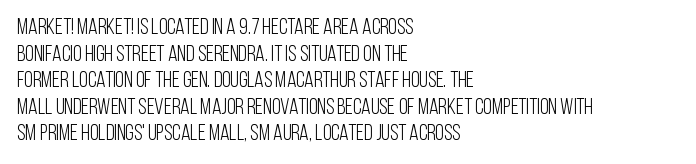
Q: Is the text bold? A: No.
Q: Is the text italic (slanted)? A: No, it is upright.
Q: Is the text underlined? A: No.
Q: How is the paragraph aligned? A: Left-aligned.
Q: Is the spacing between letters normal or unusually wide? A: Normal.
